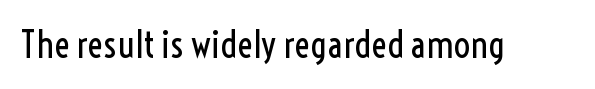
Q: Is the text bold? A: No.
Q: Is the text italic (slanted)? A: No, it is upright.
Q: Is the typeface a serif or a sans-serif typeface? A: Sans-serif.
Q: Is the text underlined? A: No.
Q: Is the spacing between letters normal or unusually wide? A: Normal.
Q: Width (condensed, normal, or wide)? A: Condensed.
Q: x-height? A: Medium.
Q: Monospaced? A: No.
